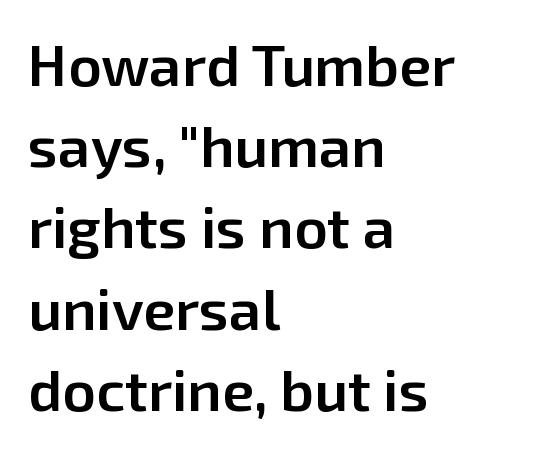
{"serif": "no", "italic": "no", "bold": "semi", "weight": "semibold", "width": "normal", "stroke_contrast": "low", "x_height": "medium", "monospaced": "no", "underline": "no", "align": "left", "line_spacing": "normal", "line_spacing_ratio": 1.4, "letter_spacing": "normal", "letter_spacing_em": 0.0, "glyph_px": 58}
